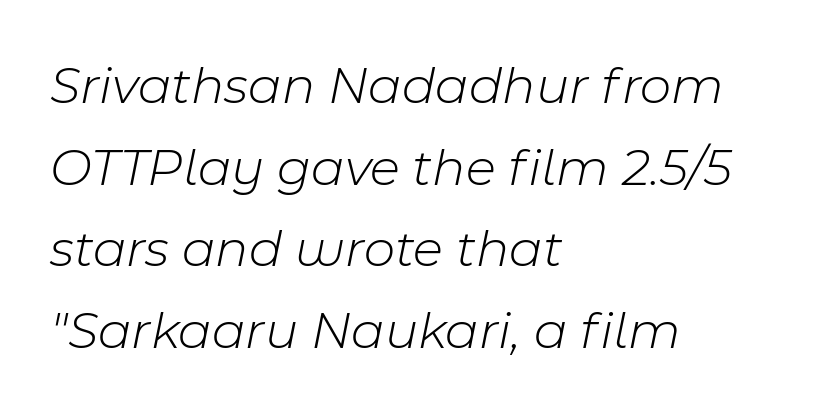
Q: Is the text bold? A: No.
Q: Is the text italic (slanted)? A: Yes, it leans right by about 11 degrees.
Q: Is the text underlined? A: No.
Q: How is the paragraph aligned? A: Left-aligned.
Q: Is the spacing between letters normal or unusually wide? A: Normal.
Q: Is the spacing between lines tight, normal or loose? A: Normal.
Q: Width (condensed, normal, or wide)? A: Normal.
Q: Stroke contrast? A: Low.
Q: x-height? A: Medium.
Q: Monospaced? A: No.
